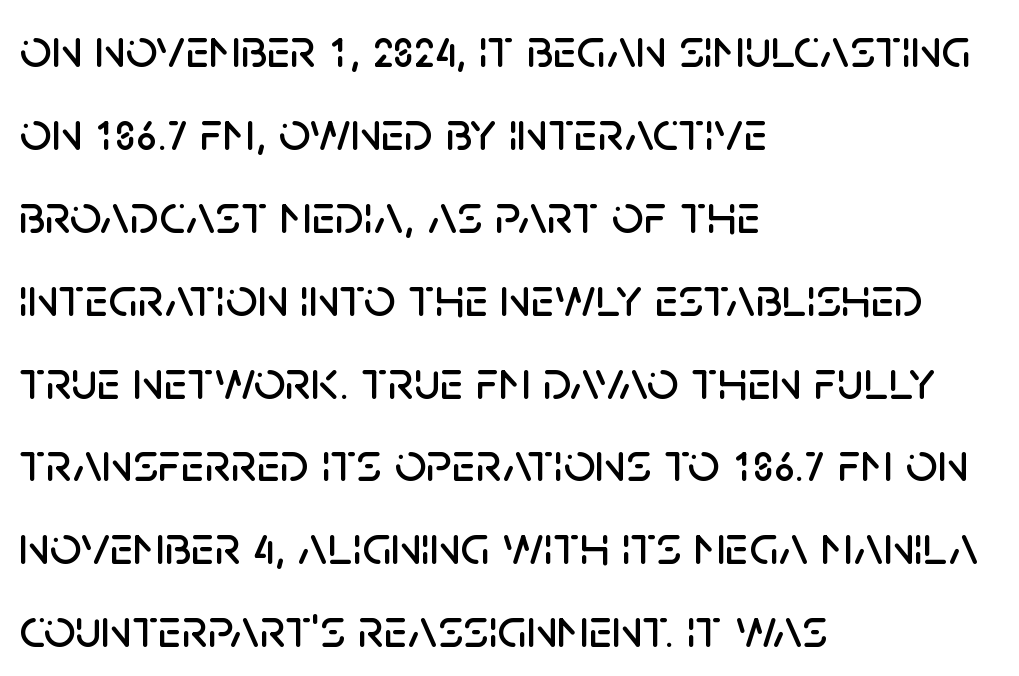
{"serif": "no", "italic": "no", "width": "normal", "stroke_contrast": "low", "x_height": "large", "monospaced": "no", "underline": "no", "align": "left", "line_spacing": "normal", "line_spacing_ratio": 1.48, "letter_spacing": "normal", "letter_spacing_em": 0.0, "glyph_px": 56}
